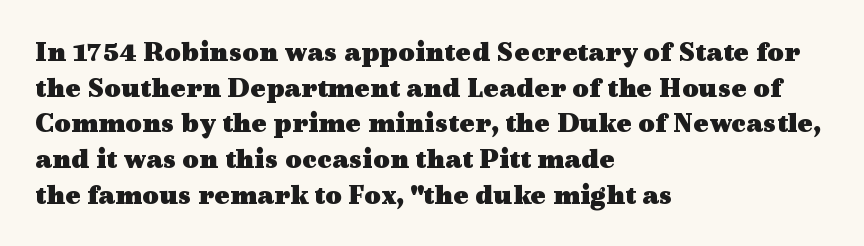
The letters advance in unequal steps, a hallmark of proportional type. Short note: letters normally spaced. Stroke thickness is high; the sample reads as a true bold. Serifs: yes, visible at the terminals of the letterforms. Each row of text sits above clean, open space. If you drew a ruler down the left edge, every line would touch it.
